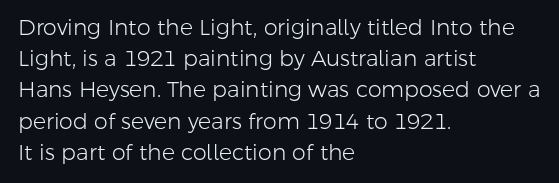
{"italic": "no", "bold": "no", "underline": "no", "align": "left", "line_spacing": "normal", "line_spacing_ratio": 1.42, "letter_spacing": "normal", "letter_spacing_em": 0.0, "glyph_px": 22}
